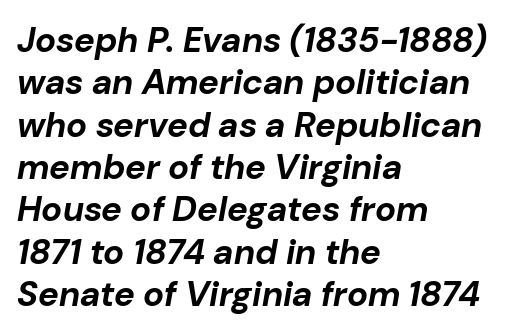
The image shows 35 px bold type, italic (leaning right); set left-aligned, line spacing 1.21x, normal letter spacing, not underlined; low stroke contrast and a medium x-height.
